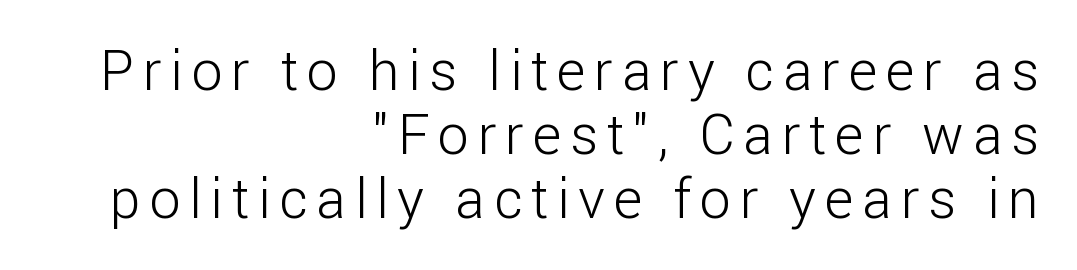
The image shows 55 px light sans-serif type, upright; set right-aligned, line spacing 1.16x, not underlined; low stroke contrast and a medium x-height.
